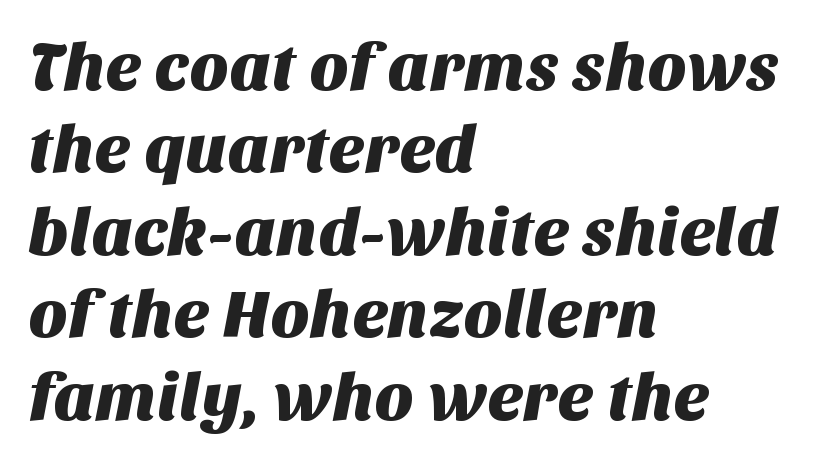
The image shows 67 px sans-serif type; set left-aligned, line spacing 1.23x, normal letter spacing, not underlined; medium stroke contrast and a large x-height.
